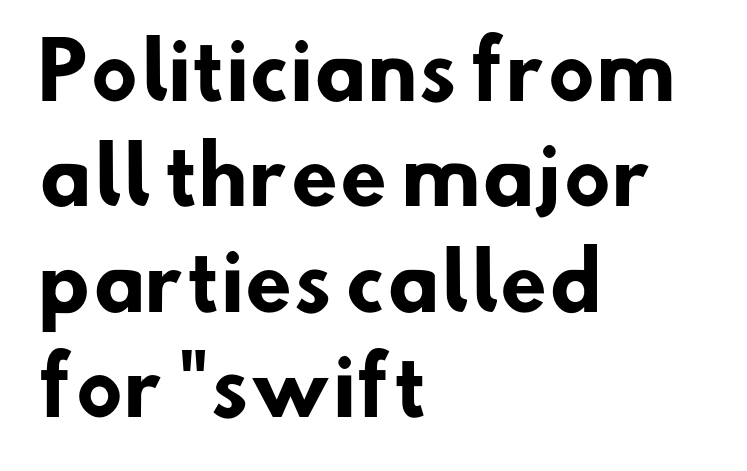
Clear beneath every line of the passage. The rendering shows plain stroke endings on the letterforms — a sans-serif design. Alignment: flush left. Here the glyphs are tracked normally, forming tight word shapes. Stroke thickness is high; the sample reads as a true bold.
